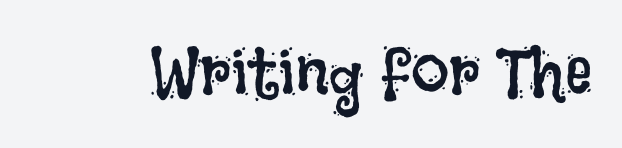
The image shows 68 px regular-weight, condensed type, upright; set normal letter spacing, not underlined; low stroke contrast and a large x-height.
